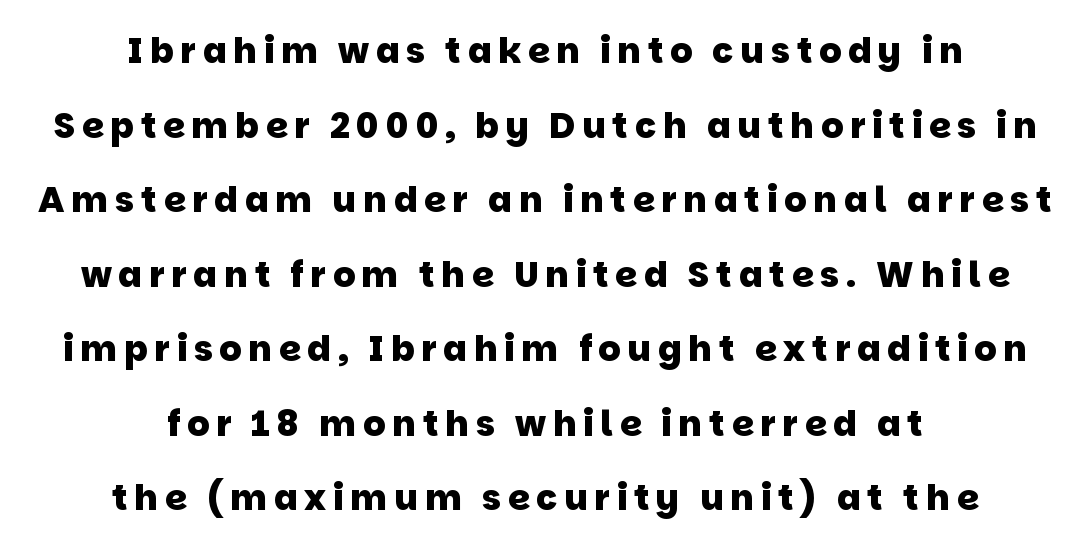
The image shows 35 px heavy sans-serif type; set centered, loose line spacing (2.13x), not underlined; low stroke contrast and a large x-height.
